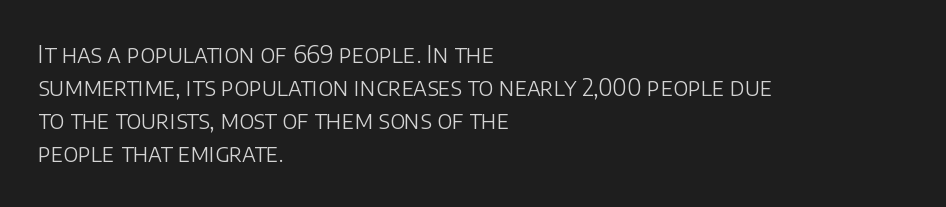
Q: Is the text bold? A: No.
Q: Is the text italic (slanted)? A: No, it is upright.
Q: Is the text underlined? A: No.
Q: How is the paragraph aligned? A: Left-aligned.
Q: Is the spacing between letters normal or unusually wide? A: Normal.
Q: Is the spacing between lines tight, normal or loose? A: Normal.
